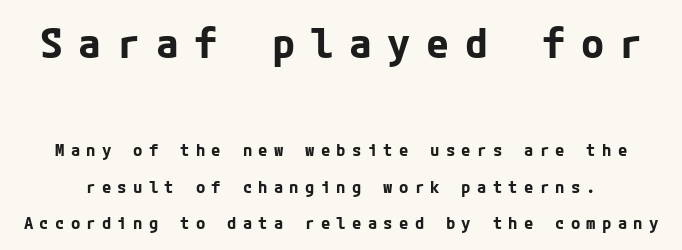
The image shows 42 px bold sans-serif type, upright; set loose line spacing (2.14x), unusually wide letter spacing (+0.37 em), not underlined; the first (top) block is 2.47x larger; low stroke contrast and a medium x-height.
